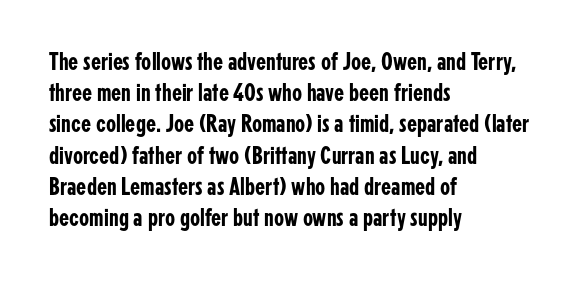
The passage is arranged the way most books set body copy — flush left. This is the regular roman posture of the typeface. The rendering keeps characters at their native spacing. Honestly, there is no underline to notice here at all.
